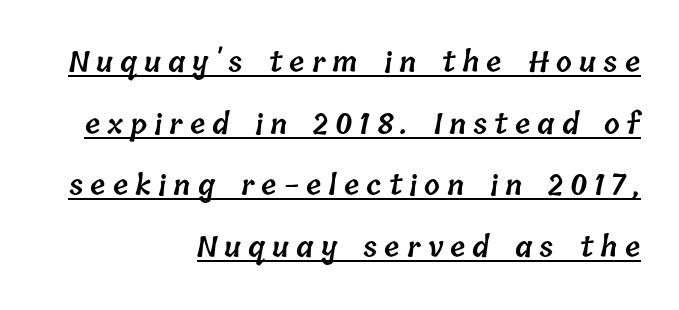
The leading is generous, giving the passage an open texture. Each line ends at the same right margin while the left side varies. Somebody hit Ctrl+U on this one — the words are underlined. Observe the wide spacing: letters keep a clear distance from each other. The letters advance in unequal steps, a hallmark of proportional type. Students, this is semibold: more ink than regular, less than bold.
